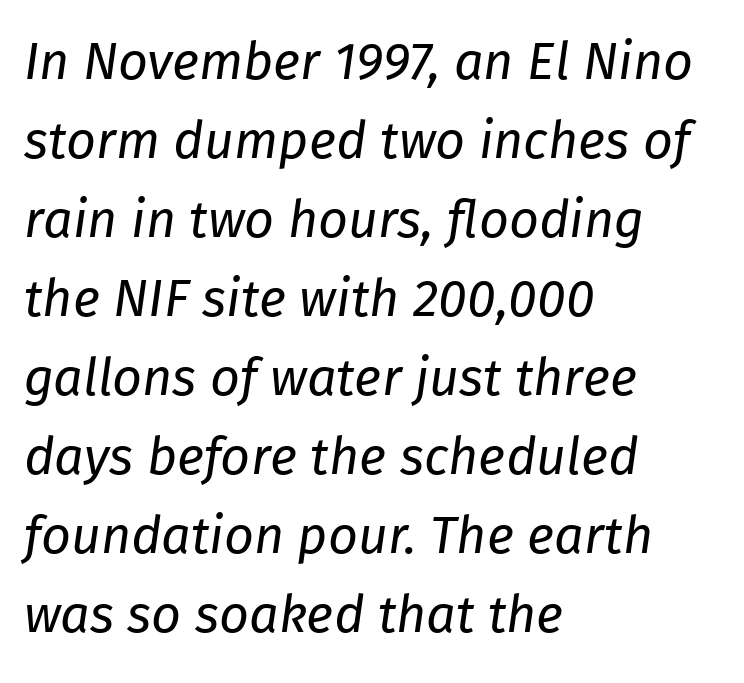
Nothing heavy about these letters — not bold at all. Caption: standard tracking, unaltered. Compared with typical paragraphs, the rows here are spaced about the same. These lines stack with their left ends in a neat column. Character widths vary here, with narrow letters taking less room than wide ones.
